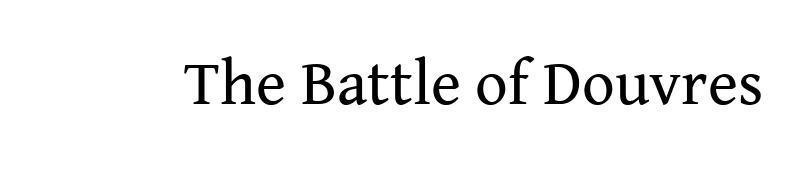
Q: Is the text bold? A: No.
Q: Is the text italic (slanted)? A: No, it is upright.
Q: Is the typeface a serif or a sans-serif typeface? A: Serif.
Q: Is the text underlined? A: No.
Q: Is the spacing between letters normal or unusually wide? A: Normal.
Q: Width (condensed, normal, or wide)? A: Normal.
Q: Stroke contrast? A: Medium.
Q: x-height? A: Medium.
Q: Monospaced? A: No.
